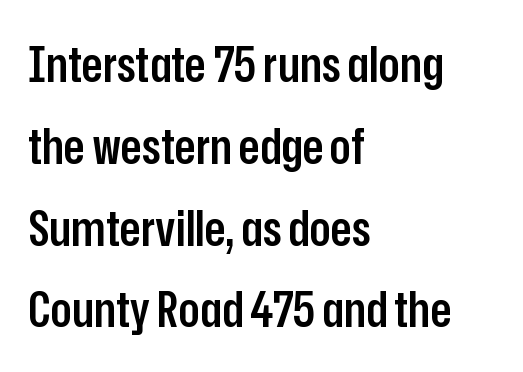
Are there feet on the stems? There aren't — it's a sans. The compositor pushed each line to the left boundary. Caption: standard tracking, unaltered. Notice how descenders clear the ascenders below comfortably — that's standard leading. Clear beneath every line of the passage.
